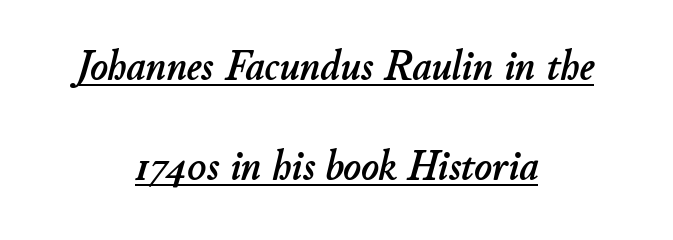
Spacing verdict: proportional, widths tailored to each character. Has an underline been added? It has. Yep, that's italic — everything's leaning. The rag falls on both sides of this text block equally. Leading: increased.
